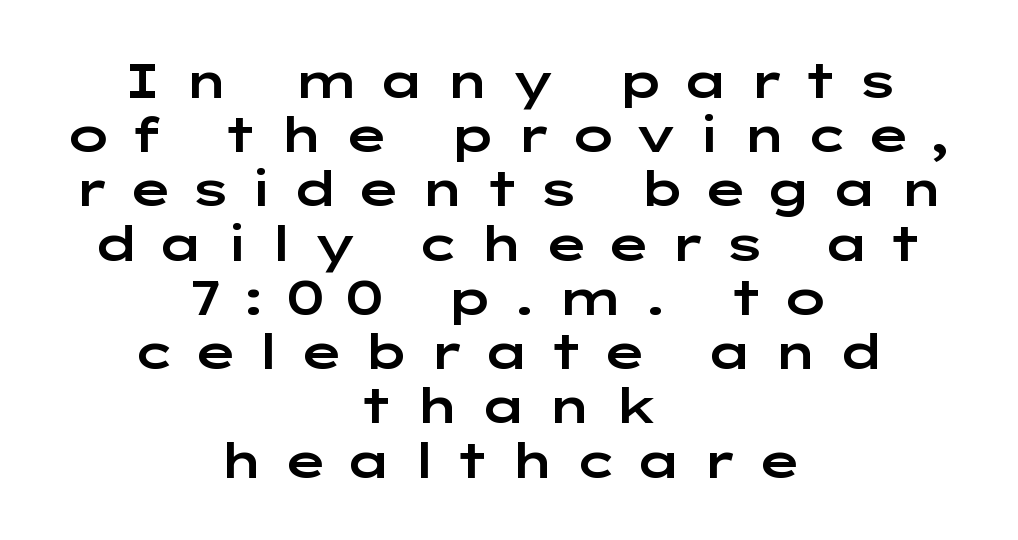
{"serif": "no", "italic": "no", "width": "wide", "stroke_contrast": "low", "x_height": "medium", "monospaced": "no", "underline": "no", "align": "center", "line_spacing": "tight", "line_spacing_ratio": 1.13, "letter_spacing": "wide", "letter_spacing_em": 0.36, "glyph_px": 48}
